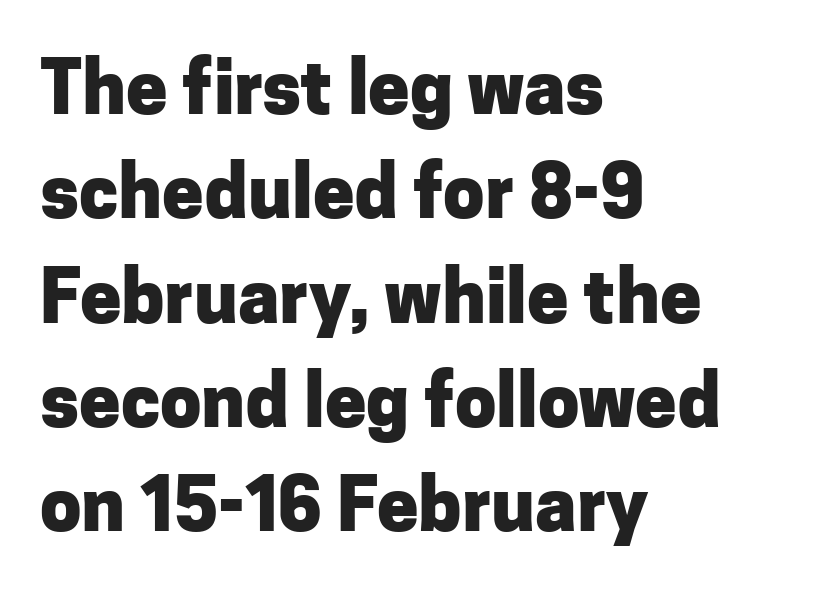
The image shows 74 px heavy sans-serif type, upright; set left-aligned, normal line spacing (1.41x), normal letter spacing, not underlined; low stroke contrast and a medium x-height.
